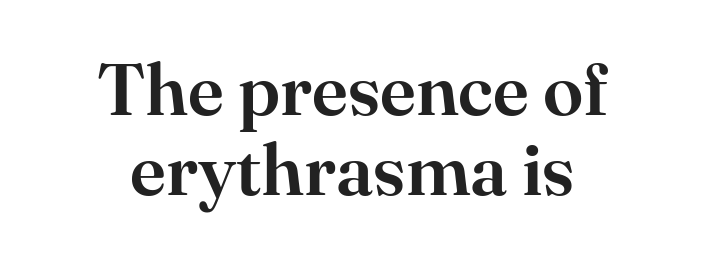
Q: Is the text italic (slanted)? A: No, it is upright.
Q: Is the typeface a serif or a sans-serif typeface? A: Serif.
Q: Is the text underlined? A: No.
Q: How is the paragraph aligned? A: Centered.
Q: Is the spacing between letters normal or unusually wide? A: Normal.
Q: Is the spacing between lines tight, normal or loose? A: Tight.
Q: Width (condensed, normal, or wide)? A: Normal.
Q: Stroke contrast? A: High.
Q: x-height? A: Small.
Q: Monospaced? A: No.
